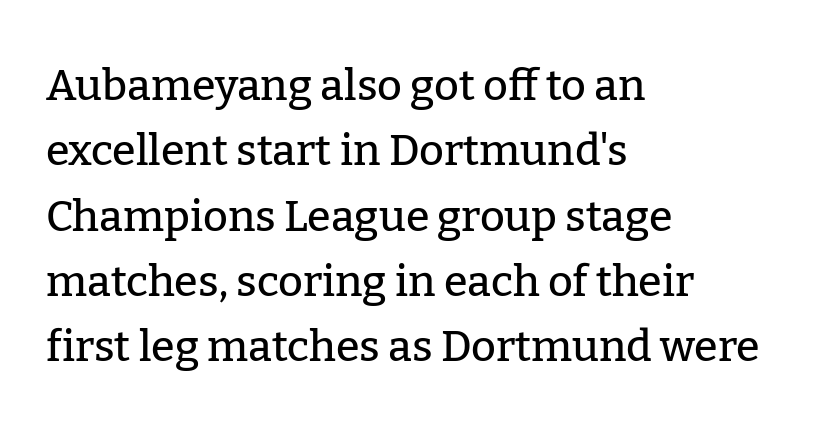
Q: Is the text italic (slanted)? A: No, it is upright.
Q: Is the typeface a serif or a sans-serif typeface? A: Serif.
Q: Is the text underlined? A: No.
Q: How is the paragraph aligned? A: Left-aligned.
Q: Is the spacing between letters normal or unusually wide? A: Normal.
Q: Is the spacing between lines tight, normal or loose? A: Normal.
Q: Width (condensed, normal, or wide)? A: Normal.
Q: Stroke contrast? A: Low.
Q: x-height? A: Medium.
Q: Monospaced? A: No.
